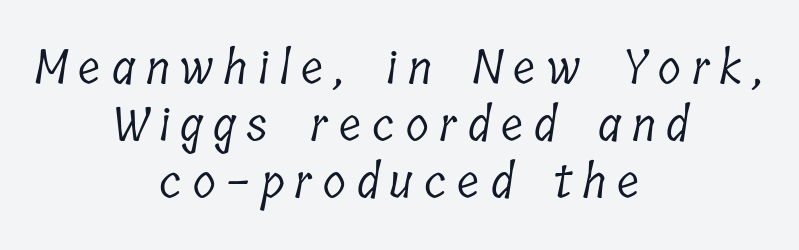
{"serif": "yes", "bold": "no", "weight": "light", "width": "condensed", "stroke_contrast": "low", "x_height": "medium", "monospaced": "no", "underline": "no", "align": "center", "line_spacing_ratio": 1.21, "letter_spacing": "wide", "letter_spacing_em": 0.23, "glyph_px": 47}
